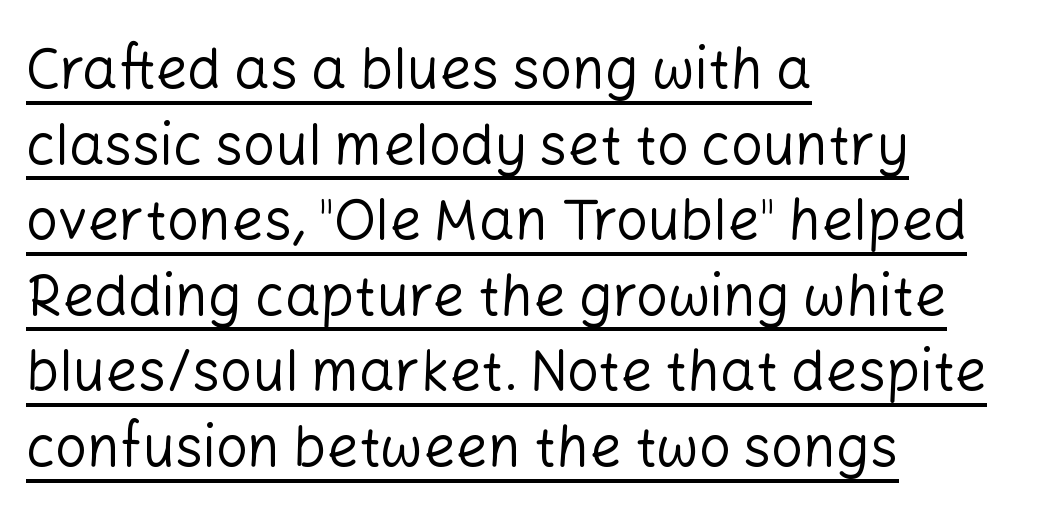
The image shows 56 px regular-weight sans-serif type, upright; set left-aligned, normal line spacing (1.35x), normal letter spacing, underlined; low stroke contrast and a medium x-height.
